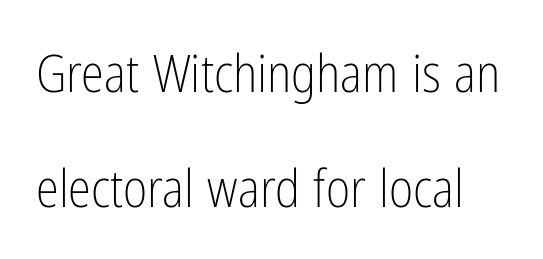
The face used here is rendered with its standard letterfit. Notice the wide empty band between every row — that's loose leading. Weight: not bold — regular or lighter. When letters stand straight like this, we call the style roman or upright.
